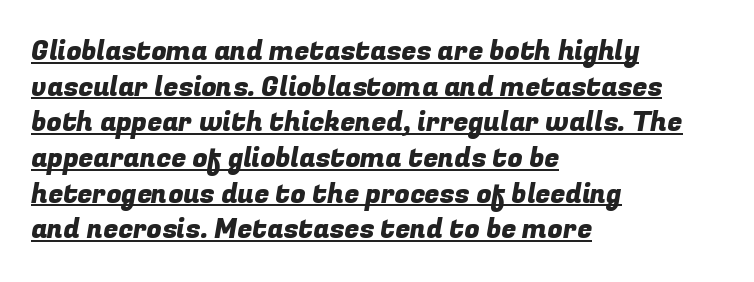
Underline: present. In terms of letterspacing, this is plain default setting. Leading: standard. Is the block centered? No — it sits flush against the left margin.
